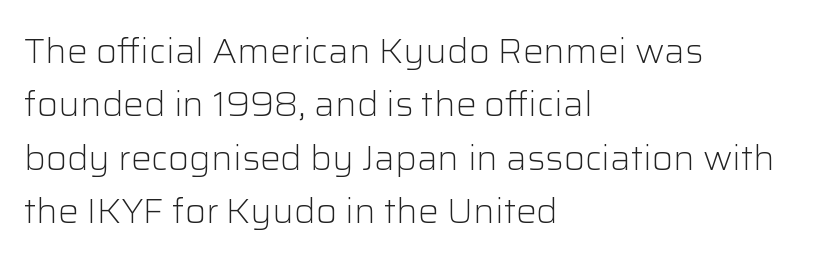
A typesetter would call this proportional, since set widths differ per character. Caption: standard tracking, unaltered. Reading down the column, the eye jumps a familiar distance to each next line. Notice how the stems are strictly vertical — no italics here.
